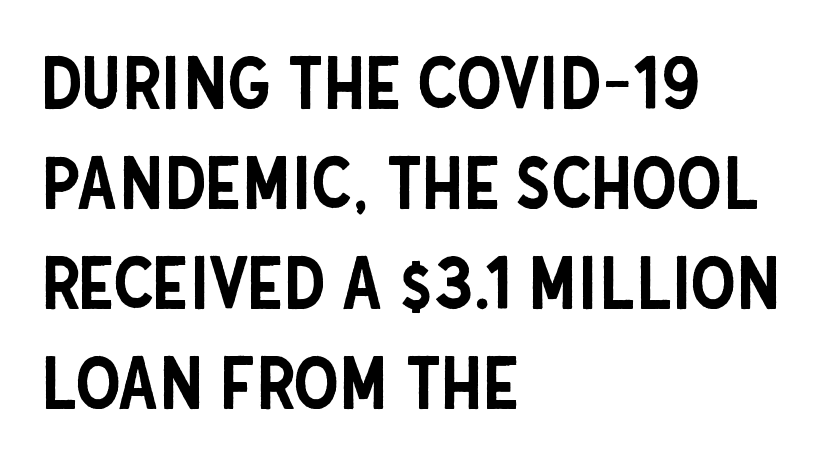
{"serif": "no", "italic": "no", "width": "condensed", "stroke_contrast": "low", "x_height": "large", "monospaced": "no", "underline": "no", "align": "left", "line_spacing": "normal", "line_spacing_ratio": 1.39, "letter_spacing": "normal", "letter_spacing_em": 0.0, "glyph_px": 72}
